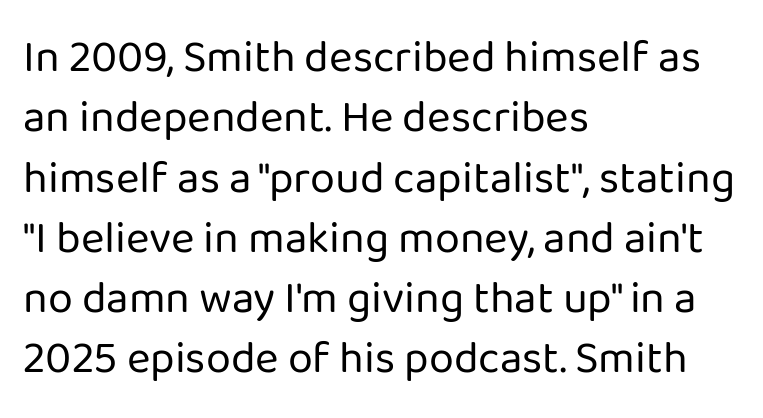
Underlining? Definitely not there. Stems and bowls with no extra thickness — not bold. Is the letter spacing exaggerated? No — it looks like the ordinary default. Type style note: lacks serifs. Horizontally, the lines are justified to the leading edge only.
